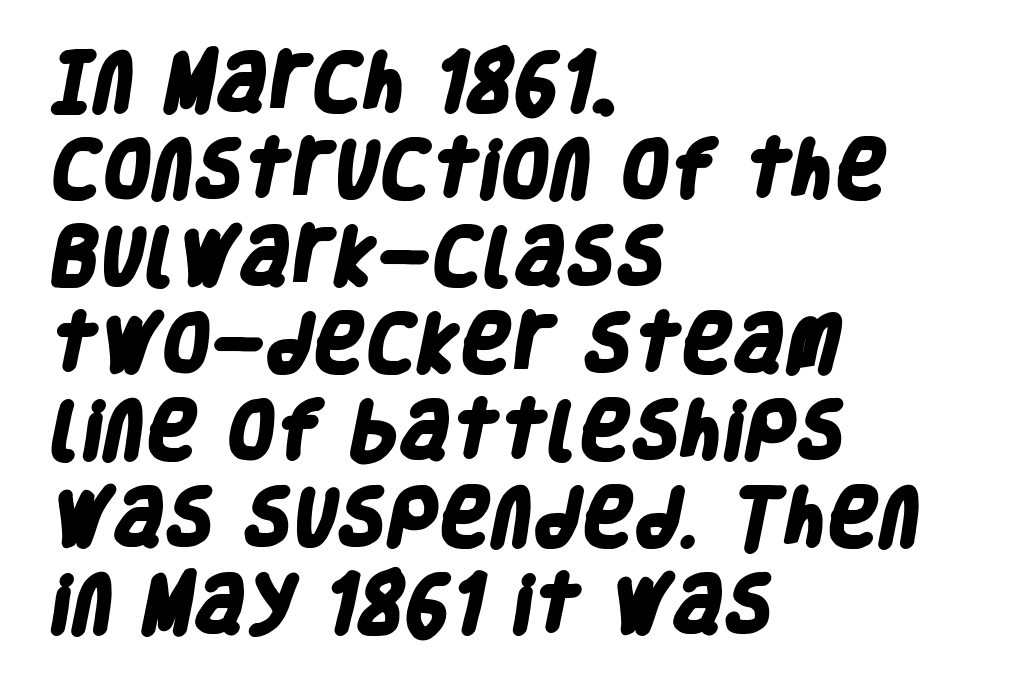
Q: Is the text bold? A: Yes.
Q: Is the typeface a serif or a sans-serif typeface? A: Sans-serif.
Q: Is the text underlined? A: No.
Q: How is the paragraph aligned? A: Left-aligned.
Q: Is the spacing between letters normal or unusually wide? A: Normal.
Q: Is the spacing between lines tight, normal or loose? A: Normal.
Q: Width (condensed, normal, or wide)? A: Condensed.
Q: Stroke contrast? A: Low.
Q: x-height? A: Large.
Q: Monospaced? A: No.
